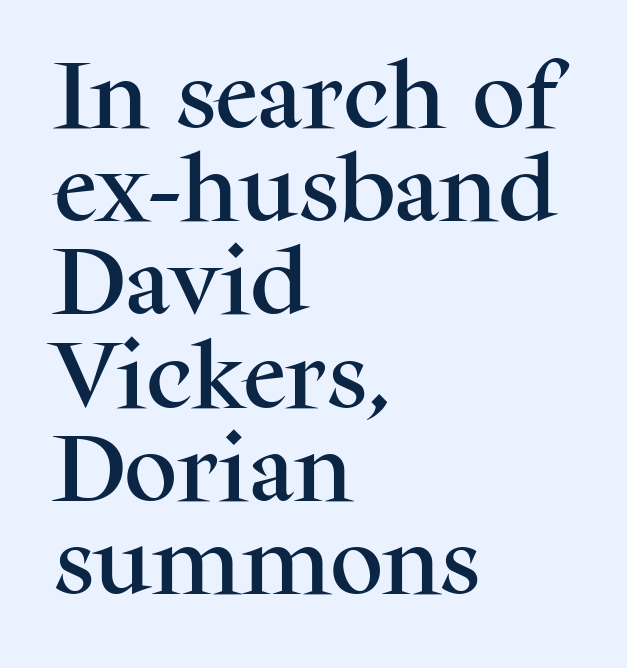
Q: Is the text italic (slanted)? A: No, it is upright.
Q: Is the typeface a serif or a sans-serif typeface? A: Serif.
Q: Is the text underlined? A: No.
Q: How is the paragraph aligned? A: Left-aligned.
Q: Is the spacing between letters normal or unusually wide? A: Normal.
Q: Is the spacing between lines tight, normal or loose? A: Normal.
Q: Width (condensed, normal, or wide)? A: Normal.
Q: Stroke contrast? A: Medium.
Q: x-height? A: Medium.
Q: Monospaced? A: No.
